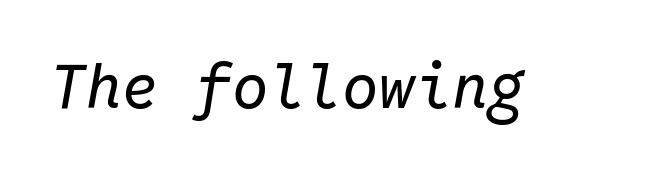
Any mark beneath the type? The region is blank. This sample has the even, mechanical cadence of fixed-width lettering. The face used here has a pronounced slope to its letters. Weight: not bold — regular or lighter.
